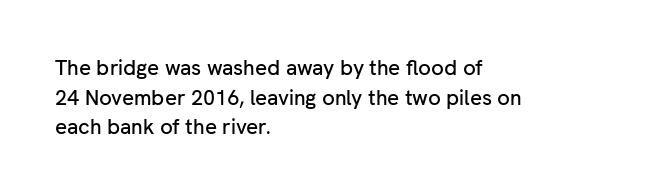
{"italic": "no", "underline": "no", "align": "left", "line_spacing": "normal", "line_spacing_ratio": 1.41, "letter_spacing": "normal", "letter_spacing_em": 0.0, "glyph_px": 21}
